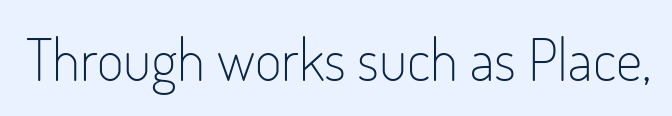
{"serif": "no", "italic": "no", "bold": "no", "weight": "light", "width": "condensed", "stroke_contrast": "low", "x_height": "small", "monospaced": "no", "underline": "no", "letter_spacing": "normal", "letter_spacing_em": 0.0, "glyph_px": 58}
